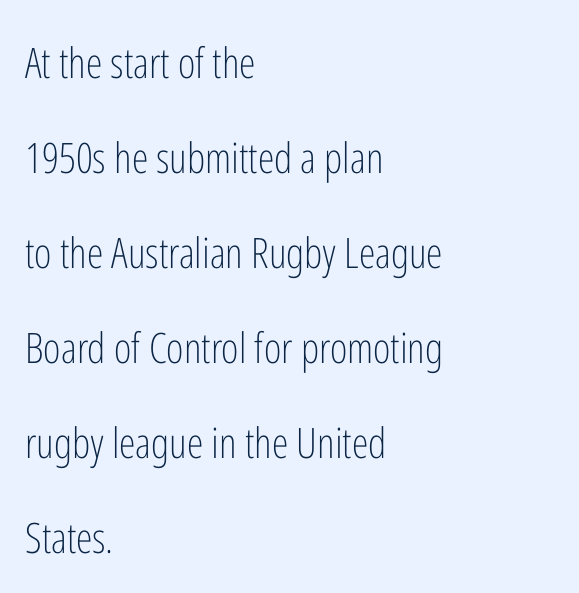
This sample has the flowing, uneven cadence of proportional lettering. The weight tops out at a normal text grade. The compositor pushed each line to the left boundary. A roman cut, with each character standing at attention.
